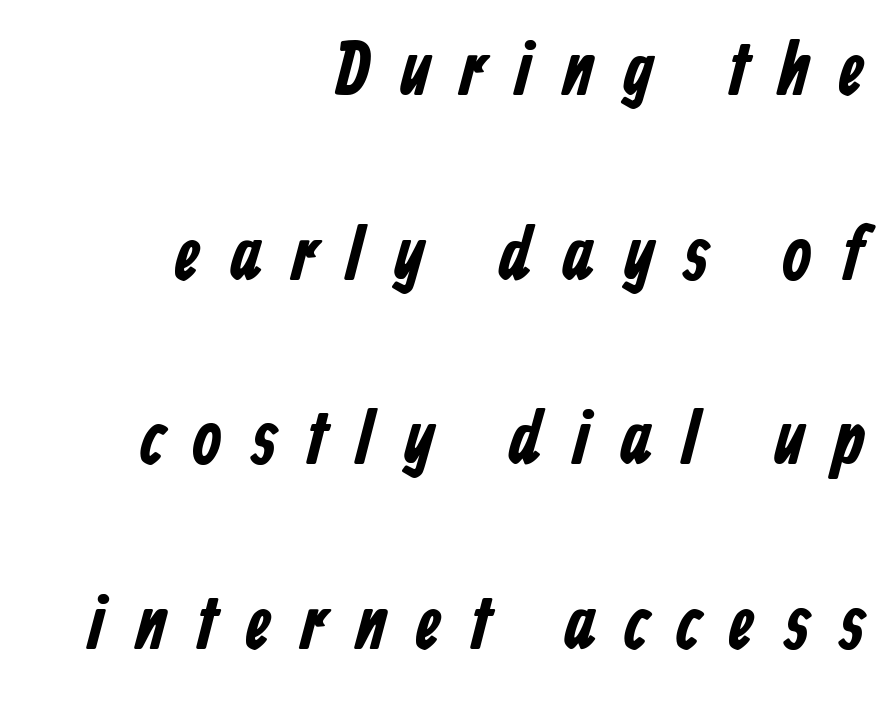
Q: Is the text bold? A: Yes.
Q: Is the typeface a serif or a sans-serif typeface? A: Sans-serif.
Q: Is the text underlined? A: No.
Q: How is the paragraph aligned? A: Right-aligned.
Q: Is the spacing between letters normal or unusually wide? A: Unusually wide.
Q: Is the spacing between lines tight, normal or loose? A: Loose.
Q: Width (condensed, normal, or wide)? A: Condensed.
Q: Stroke contrast? A: Low.
Q: x-height? A: Medium.
Q: Monospaced? A: No.
